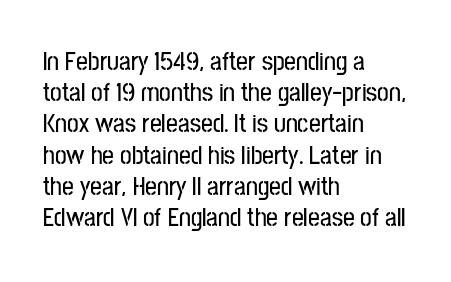
The image shows 26 px text type, upright; set left-aligned, line spacing 1.2x, normal letter spacing, not underlined.
